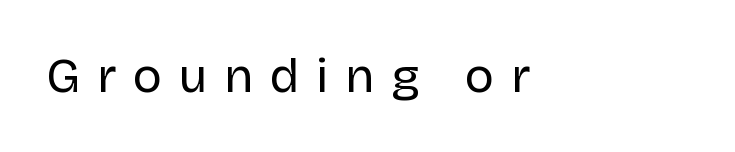
{"serif": "no", "italic": "no", "bold": "no", "weight": "regular", "width": "normal", "stroke_contrast": "low", "x_height": "large", "monospaced": "no", "underline": "no", "letter_spacing": "wide", "letter_spacing_em": 0.34, "glyph_px": 49}
